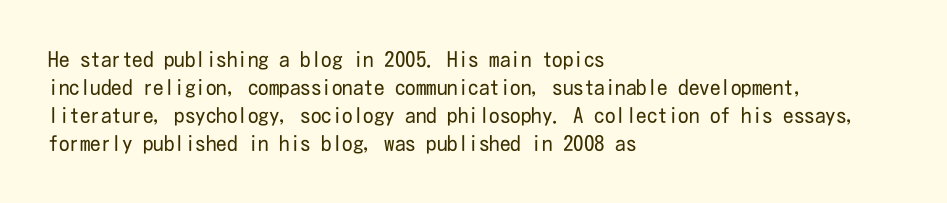
Q: Is the text bold? A: No.
Q: Is the text italic (slanted)? A: No, it is upright.
Q: Is the text underlined? A: No.
Q: How is the paragraph aligned? A: Left-aligned.
Q: Is the spacing between letters normal or unusually wide? A: Normal.
Q: Is the spacing between lines tight, normal or loose? A: Normal.
